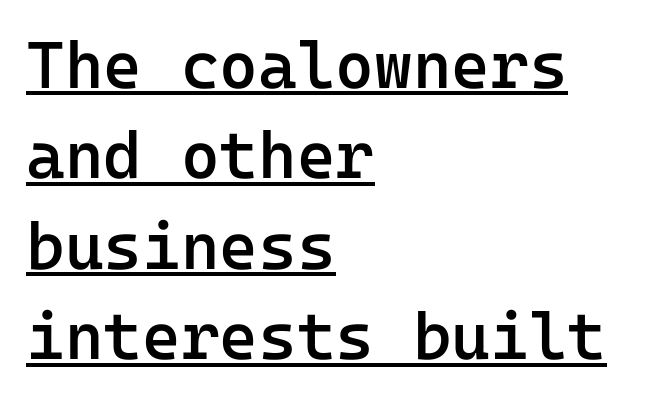
Leading matches the norm, producing a regular column. This rendering leaves character spacing at its baseline value. The typography opts for an upright posture over an oblique one. These lines are rendered in a fixed-pitch font.
